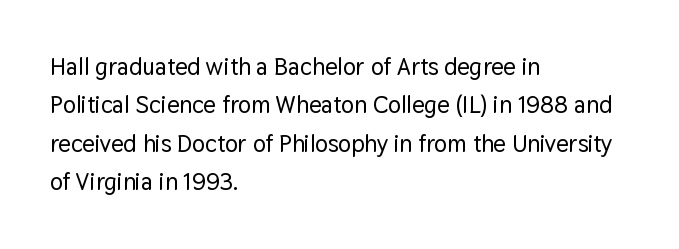
How would I describe the line gaps? Plain and ordinary. Teacher's note: observe the even left margin — that is flush-left alignment. Decoration check: the copy has no underline. Characters follow at the spacing the type designer built in. Is there any slant? The stems are plumb.
